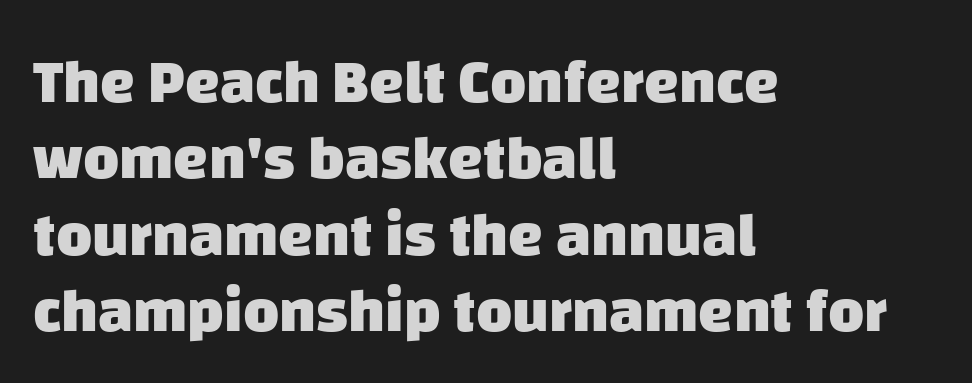
The image shows 62 px heavy sans-serif type; set left-aligned, line spacing 1.23x, normal letter spacing, not underlined; low stroke contrast and a large x-height.
